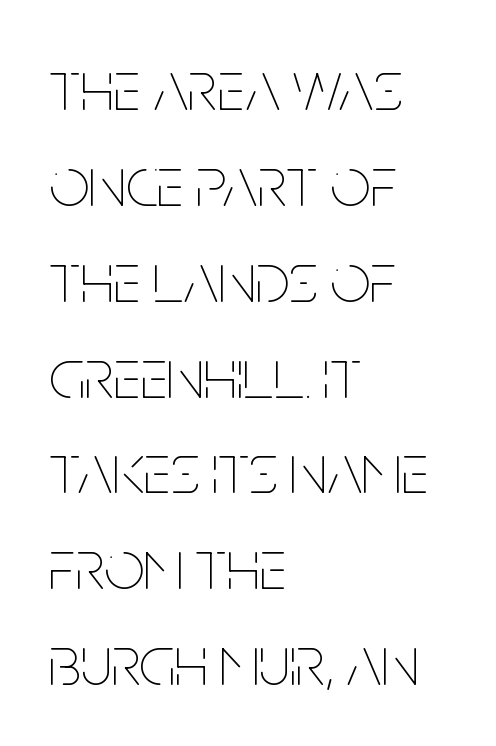
{"italic": "no", "bold": "no", "weight": "thin", "width": "condensed", "stroke_contrast": "low", "x_height": "large", "monospaced": "no", "underline": "no", "align": "left", "line_spacing": "normal", "line_spacing_ratio": 1.35, "letter_spacing": "normal", "letter_spacing_em": 0.0, "glyph_px": 71}
